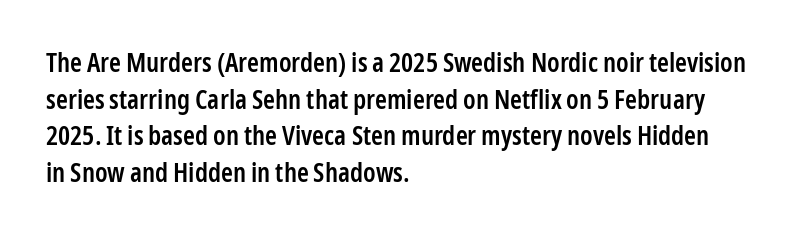
{"italic": "no", "bold": "semi", "underline": "no", "align": "left", "line_spacing": "normal", "line_spacing_ratio": 1.36, "letter_spacing": "normal", "letter_spacing_em": 0.0, "glyph_px": 27}
